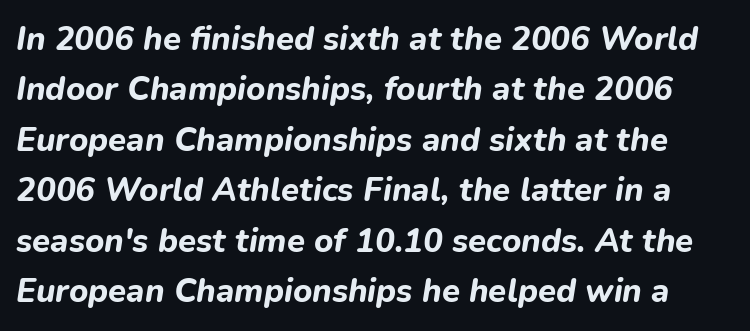
{"italic": "yes", "lean": "right", "slant_degrees": 9, "bold": "yes", "weight": "bold", "width": "normal", "stroke_contrast": "low", "x_height": "medium", "monospaced": "no", "underline": "no", "line_spacing": "normal", "line_spacing_ratio": 1.53, "letter_spacing": "normal", "letter_spacing_em": 0.0, "glyph_px": 33}
